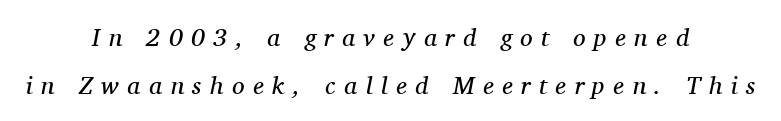
Q: Is the text bold? A: No.
Q: Is the text italic (slanted)? A: Yes, it leans right by about 11 degrees.
Q: Is the text underlined? A: No.
Q: How is the paragraph aligned? A: Centered.
Q: Is the spacing between letters normal or unusually wide? A: Unusually wide.
Q: Is the spacing between lines tight, normal or loose? A: Loose.
